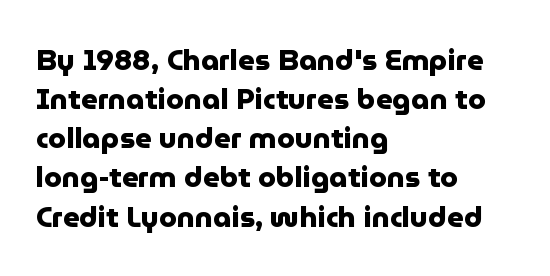
Do the letters lean? They stand straight. Is this a fixed-width face? No — the glyphs have proportional, varying widths. If you measured baseline to baseline, you'd find a middling distance. The horizontal fit of the characters is conventional and even.
